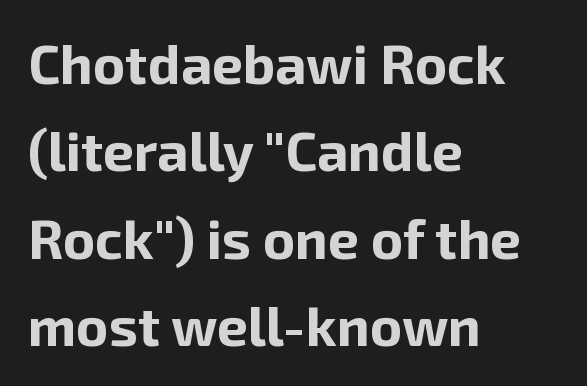
{"serif": "no", "italic": "no", "bold": "yes", "weight": "bold", "width": "normal", "stroke_contrast": "low", "x_height": "medium", "monospaced": "no", "underline": "no", "align": "left", "line_spacing": "normal", "line_spacing_ratio": 1.59, "letter_spacing": "normal", "letter_spacing_em": 0.0, "glyph_px": 55}
